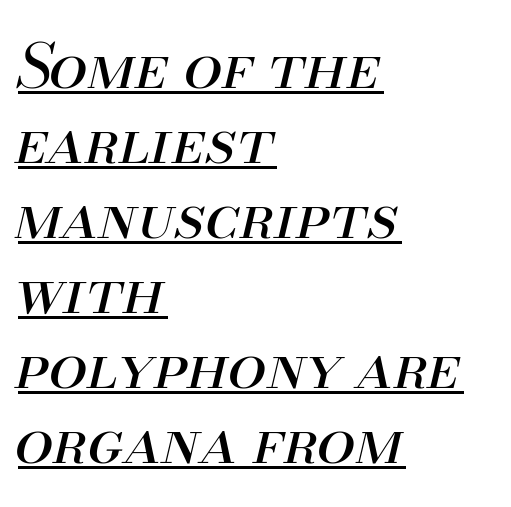
Looks like regular typesetting: each glyph gets only the width it needs. The typesetter chose a ragged-right arrangement here. Nobody touched the tracking dial on this one. Decoration check: the copy is underlined. The typography opts for an oblique posture over an upright one.
